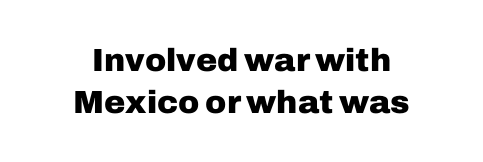
The image shows 32 px heavy sans-serif type, upright; set centered, normal line spacing (1.3x), normal letter spacing, not underlined; low stroke contrast and a medium x-height.
